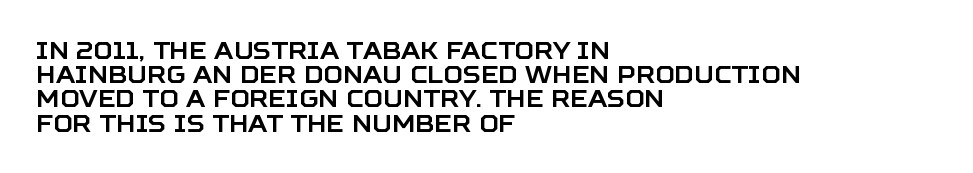
{"italic": "no", "underline": "no", "align": "left", "line_spacing": "tight", "line_spacing_ratio": 1.01, "letter_spacing": "normal", "letter_spacing_em": 0.0, "glyph_px": 24}
